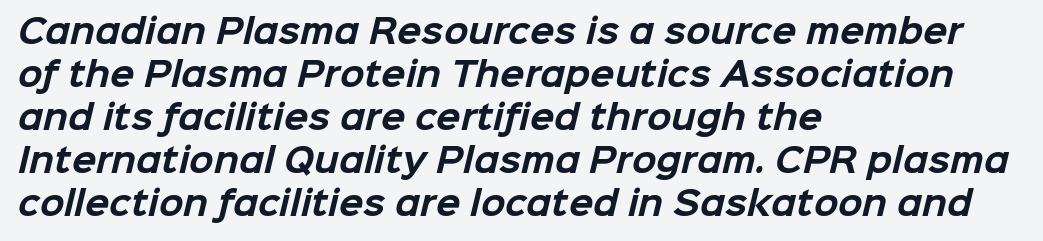
Think of a printed novel: that variable character pitch is what you see here. How are the letters spaced? Ordinarily, with no added tracking. Serif or sans? Sans — the stroke terminals are bare. The passage shown is emphatically bold. One-word summary of the alignment: left. A bare baseline throughout the passage.
